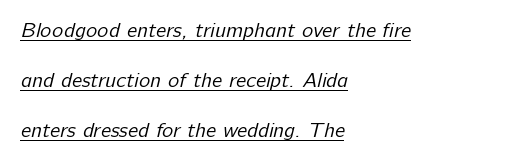
The image shows 21 px text type; set left-aligned, loose line spacing (2.37x), normal letter spacing, underlined.
